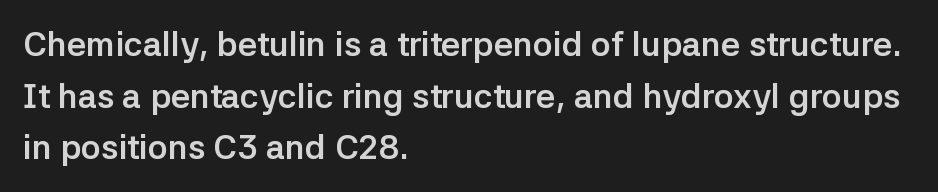
{"serif": "no", "italic": "no", "bold": "yes", "weight": "semibold", "width": "normal", "stroke_contrast": "low", "x_height": "medium", "monospaced": "no", "underline": "no", "align": "left", "line_spacing": "normal", "line_spacing_ratio": 1.52, "letter_spacing": "normal", "letter_spacing_em": 0.0, "glyph_px": 34}
